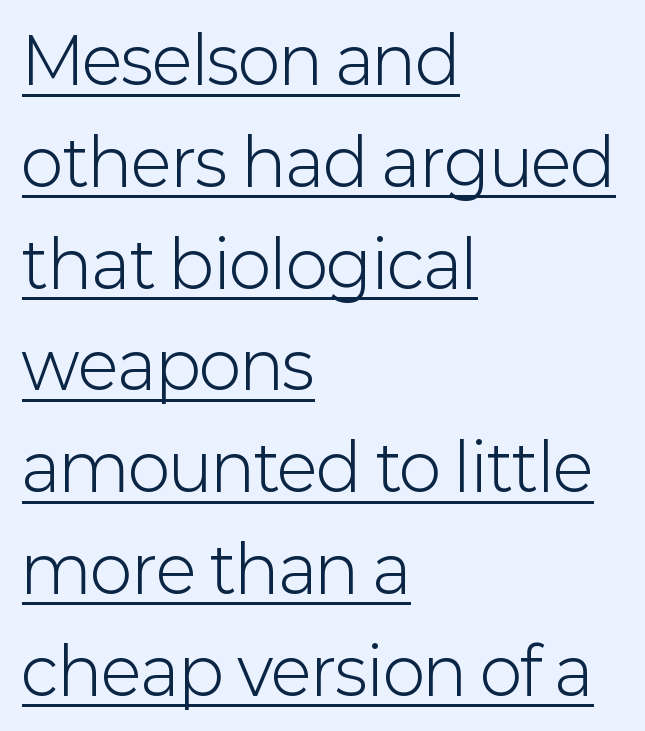
The image shows 64 px light sans-serif type, upright; set left-aligned, normal line spacing (1.59x), normal letter spacing, underlined; low stroke contrast and a medium x-height.
